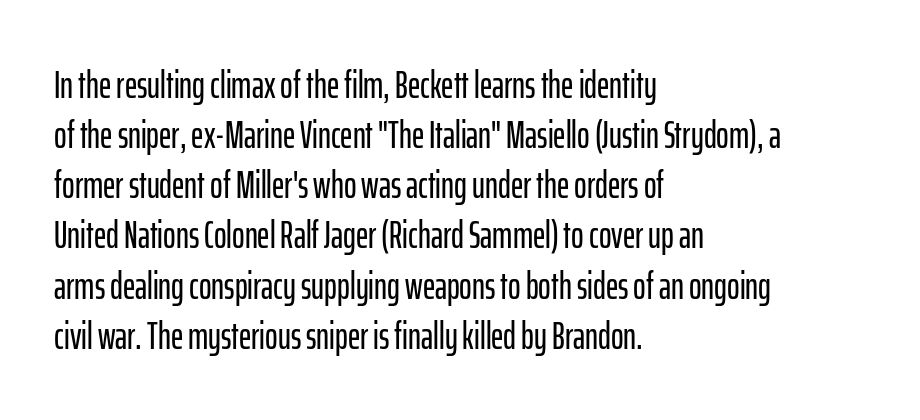
The image shows 38 px condensed sans-serif type, upright; set left-aligned, normal line spacing (1.32x), normal letter spacing, not underlined; low stroke contrast and a medium x-height.
